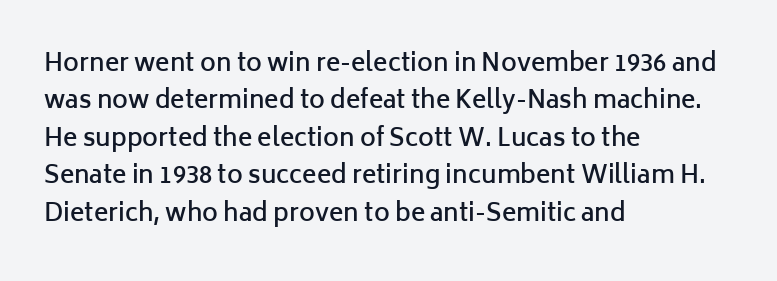
{"italic": "no", "bold": "semi", "underline": "no", "align": "left", "line_spacing": "normal", "line_spacing_ratio": 1.56, "letter_spacing": "normal", "letter_spacing_em": 0.0, "glyph_px": 24}
